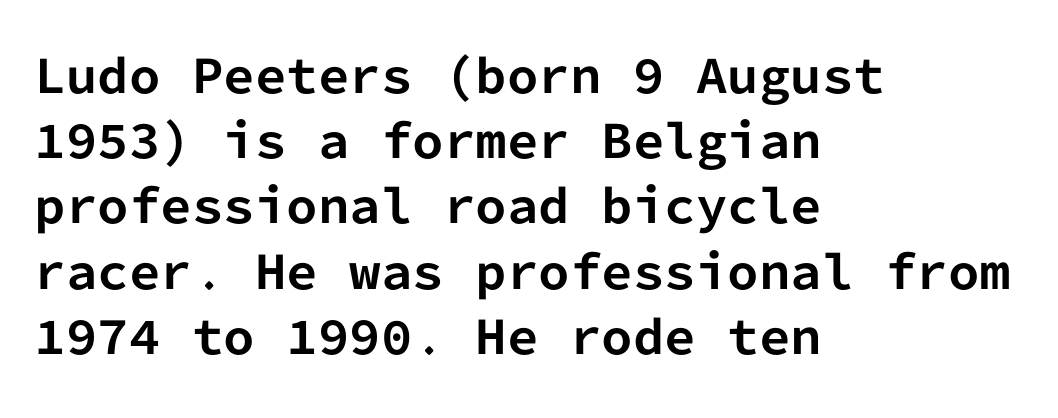
The image shows 45 px bold sans-serif type, upright, monospaced; set left-aligned, normal line spacing (1.45x), normal letter spacing, not underlined; low stroke contrast and a medium x-height.
